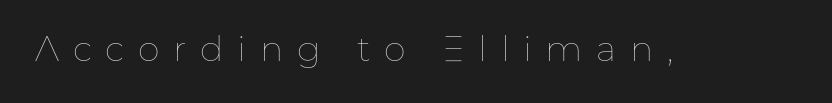
Q: Is the text bold? A: No.
Q: Is the text italic (slanted)? A: No, it is upright.
Q: Is the text underlined? A: No.
Q: Is the spacing between letters normal or unusually wide? A: Unusually wide.
Q: Width (condensed, normal, or wide)? A: Normal.
Q: Stroke contrast? A: Low.
Q: x-height? A: Medium.
Q: Monospaced? A: No.
